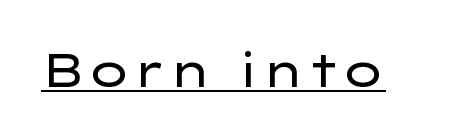
Compared with undecorated copy, this sample adds a rule below the words. Each letter's strokes conclude bluntly, with no projecting serifs. The face used here is rendered with its standard letterfit. Do the letters lean? They stand straight.
